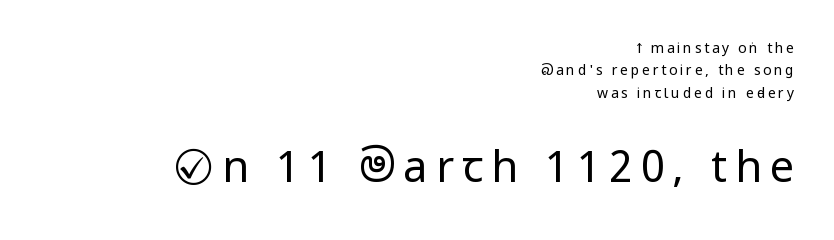
The font is comparable to plain body text, perhaps lighter. Typesetter's note — lower block bumped up in size, upper block left smaller. Successive baselines arrive at the customary interval. The type family on display is of the sans-serif kind. Looks like regular typesetting: each glyph gets only the width it needs.
